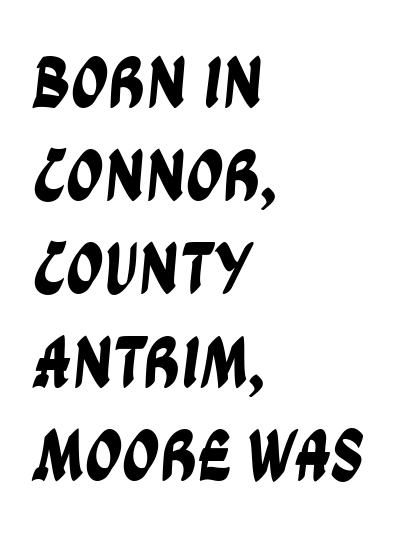
Does extra space separate the letters? No, they use regular spacing. All the whitespace from short lines collects on the right. Character widths vary here, with narrow letters taking less room than wide ones. Regular leading. The area under the type is left untouched. This rendering employs a face without finishing strokes, i.e., a sans-serif.
